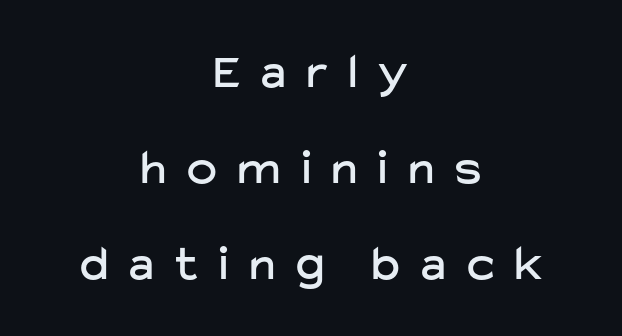
The image shows 50 px sans-serif type, upright; set centered, loose line spacing (1.92x), unusually wide letter spacing (+0.43 em), not underlined; low stroke contrast and a medium x-height.
